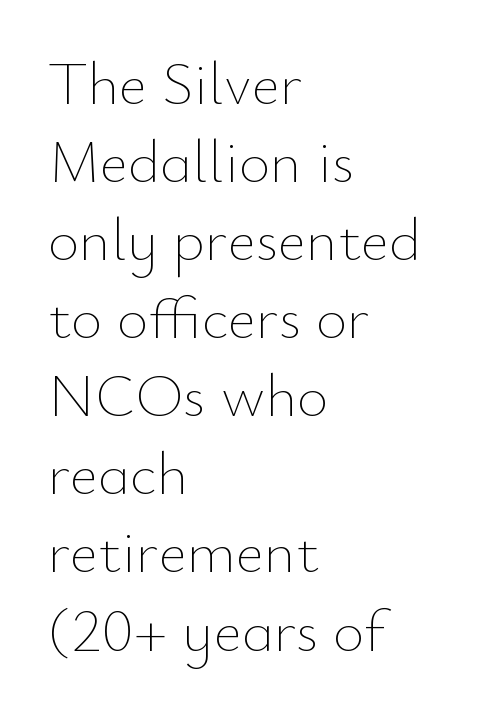
The image shows 61 px thin type, upright; set left-aligned, normal line spacing (1.28x), normal letter spacing, not underlined; low stroke contrast and a small x-height.
